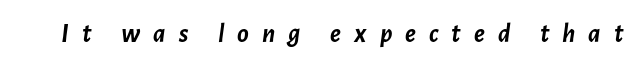
There's an unmistakable incline to the writing here. Characters follow at a spacing far wider than the type designer built in. Descender tails drop into unmarked territory. These lines carry a lot of weight — the face is fully bold.
